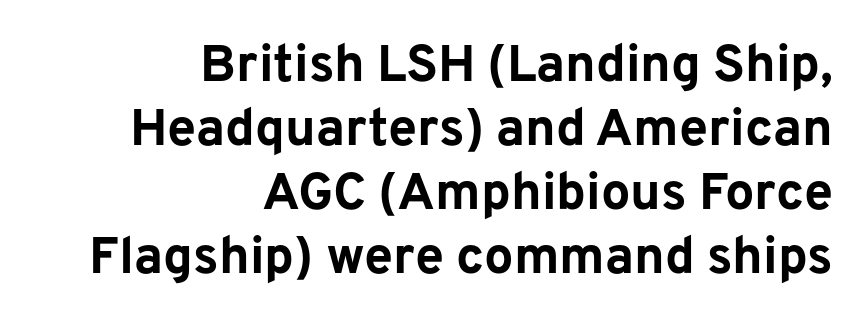
The image shows 52 px bold sans-serif type, upright; set right-aligned, line spacing 1.23x, normal letter spacing, not underlined; low stroke contrast and a medium x-height.
